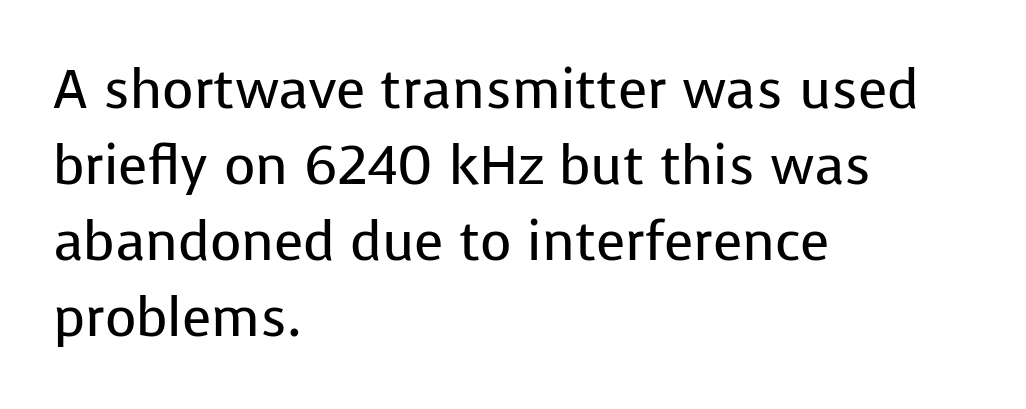
{"serif": "no", "italic": "no", "bold": "no", "weight": "regular", "width": "normal", "stroke_contrast": "low", "x_height": "medium", "monospaced": "no", "underline": "no", "align": "left", "line_spacing": "normal", "line_spacing_ratio": 1.41, "letter_spacing": "normal", "letter_spacing_em": 0.0, "glyph_px": 54}
